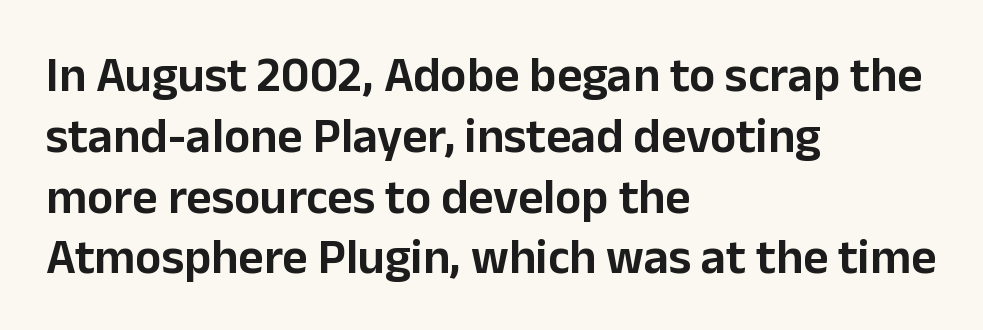
The rendering uses natural spacing where letterforms have individual widths. No extra tracking has been applied to these lines. The font's upright variant was chosen for this text. The face used here is a sans, in the tradition of grotesques and geometrics. Bare-footed words on every line.
